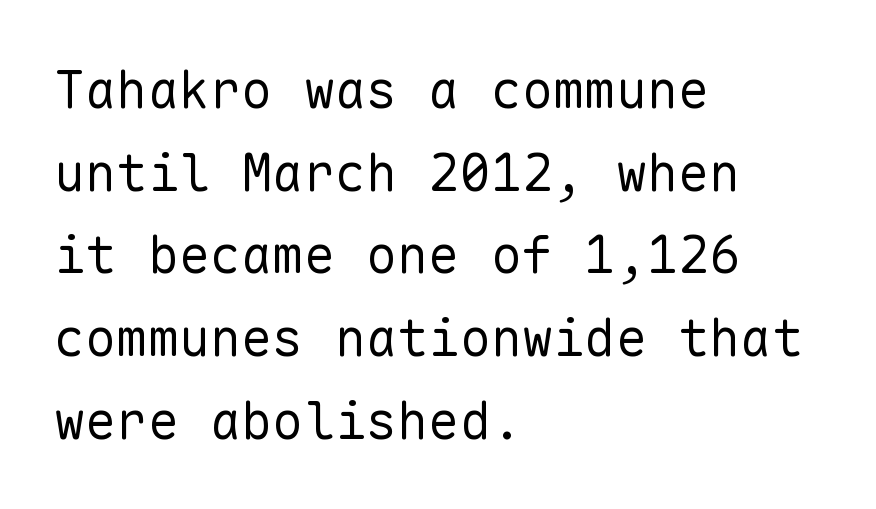
The image shows 52 px regular-weight sans-serif type, upright, monospaced; set left-aligned, normal line spacing (1.59x), normal letter spacing, not underlined; low stroke contrast and a medium x-height.
